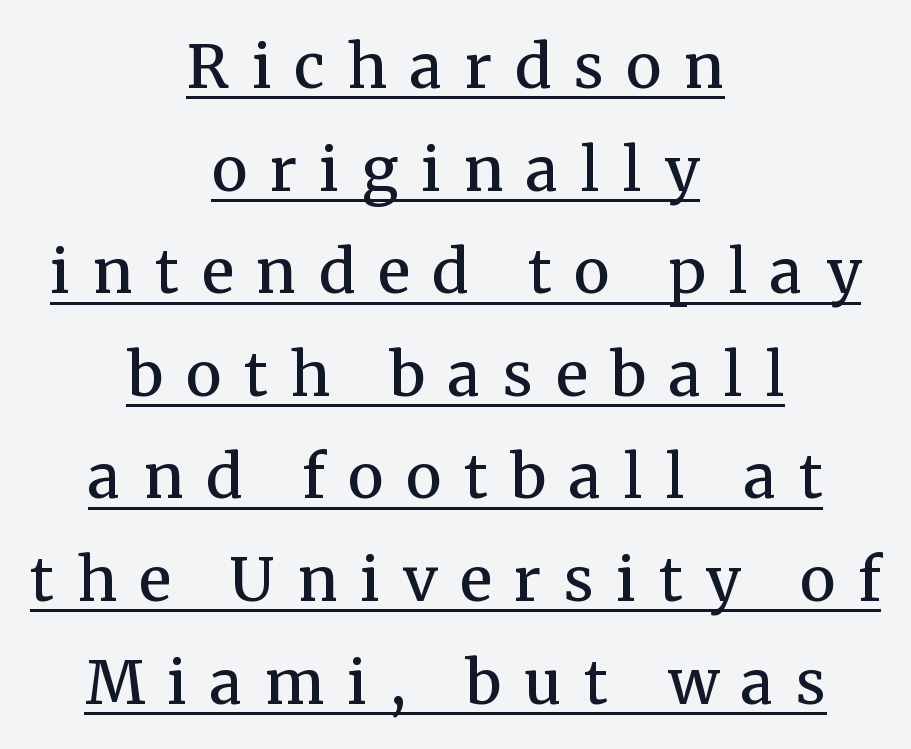
The image shows 60 px semibold serif type, upright; set centered, line spacing 1.71x, unusually wide letter spacing (+0.38 em), underlined; medium stroke contrast and a medium x-height.
